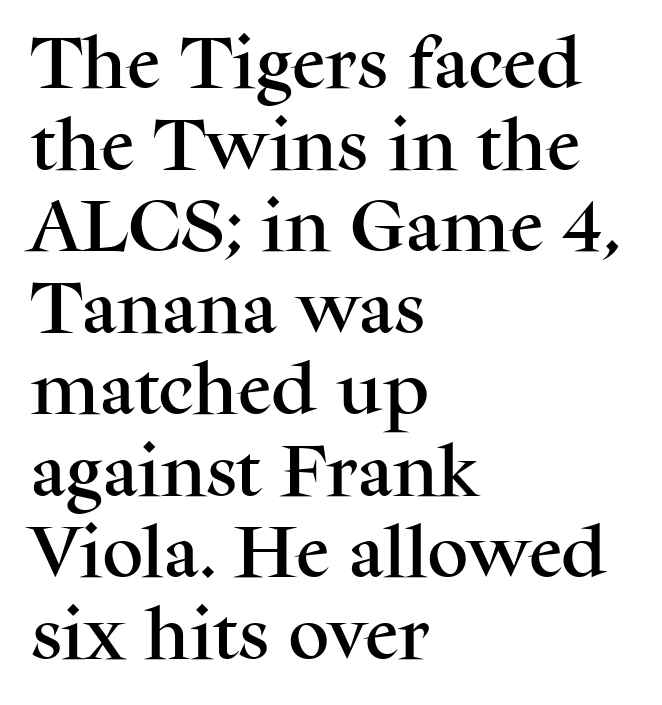
You can tell from the footed stems that serif type was used. Each new line begins a customary step beneath the previous one. It's the straight-up-and-down kind of type. If you drew a ruler down the left edge, every line would touch it.
